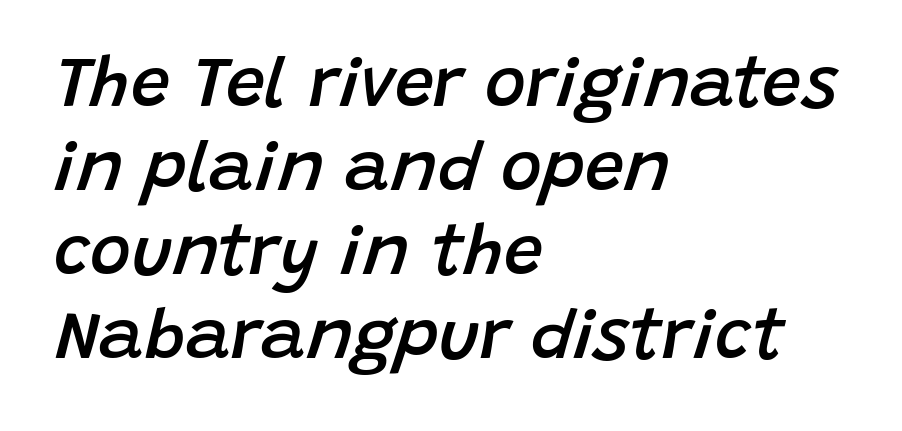
The image shows 70 px semibold type, italic (leaning right); set left-aligned, line spacing 1.2x, normal letter spacing, not underlined; low stroke contrast and a large x-height.
